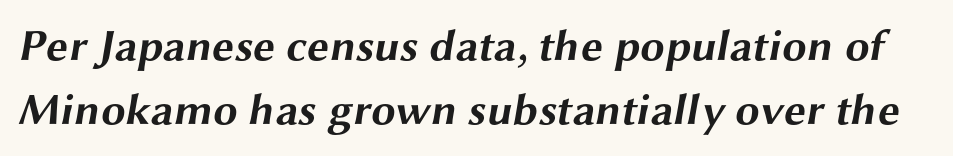
{"serif": "no", "bold": "yes", "weight": "bold", "width": "wide", "stroke_contrast": "medium", "x_height": "medium", "monospaced": "no", "underline": "no", "line_spacing": "normal", "line_spacing_ratio": 1.46, "letter_spacing": "normal", "letter_spacing_em": 0.0, "glyph_px": 44}
